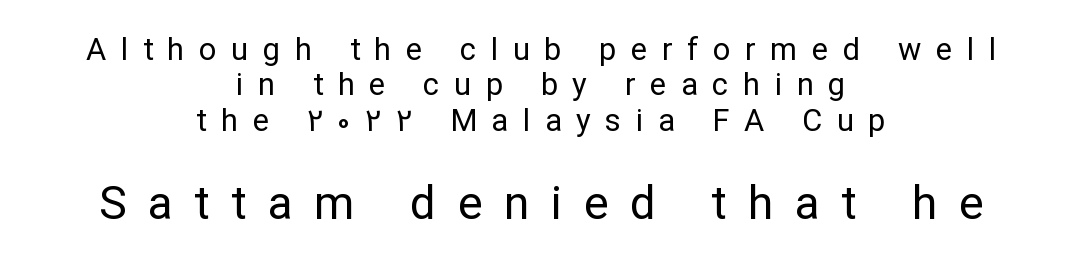
The image shows 46 px regular-weight sans-serif type, upright; set centered, tight line spacing (1.14x), unusually wide letter spacing (+0.47 em), not underlined; the second (bottom) block is 1.48x larger; low stroke contrast and a medium x-height.
